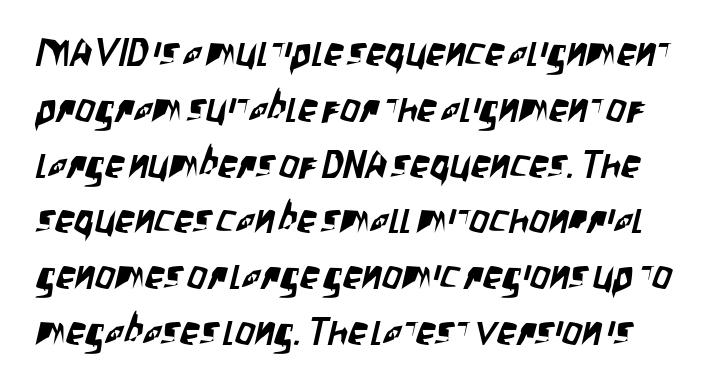
{"serif": "no", "width": "condensed", "stroke_contrast": "low", "x_height": "large", "monospaced": "no", "underline": "no", "line_spacing": "normal", "line_spacing_ratio": 1.43, "letter_spacing": "normal", "letter_spacing_em": 0.0, "glyph_px": 39}
